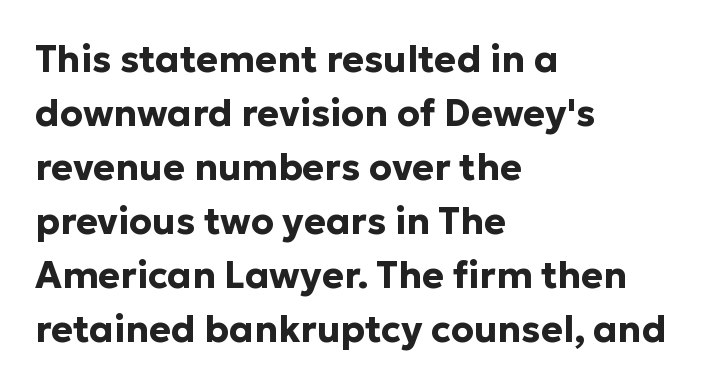
{"serif": "no", "italic": "no", "bold": "yes", "weight": "bold", "width": "normal", "stroke_contrast": "low", "x_height": "medium", "monospaced": "no", "underline": "no", "align": "left", "line_spacing": "normal", "line_spacing_ratio": 1.46, "letter_spacing": "normal", "letter_spacing_em": 0.0, "glyph_px": 37}
